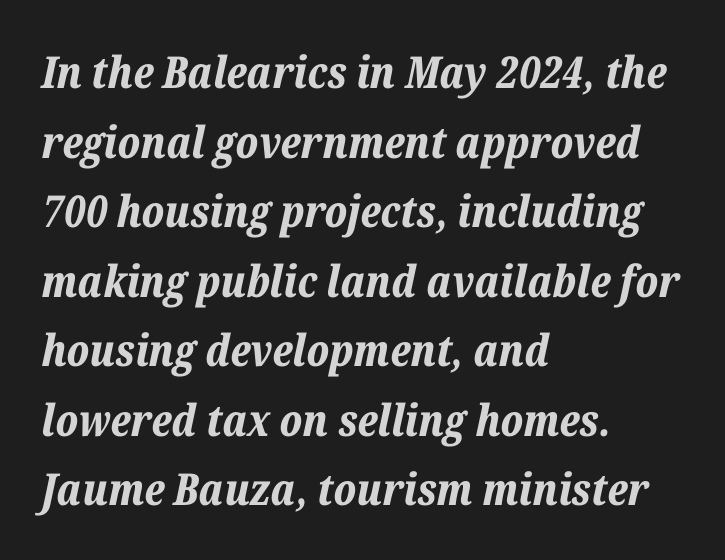
The space beneath each line is pristine and unruled. Layout note: lines flush left. The designer left line spacing at the default. The rendering uses natural spacing where letterforms have individual widths.
